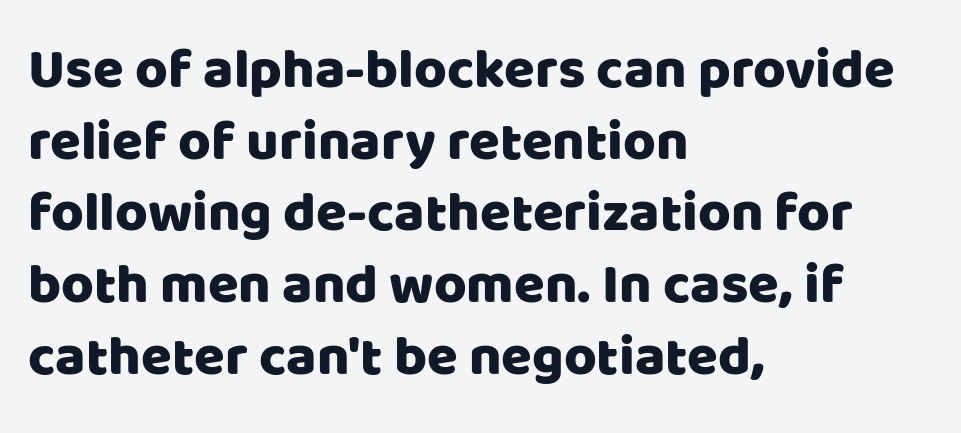
{"serif": "no", "italic": "no", "width": "normal", "stroke_contrast": "low", "x_height": "large", "monospaced": "no", "underline": "no", "align": "left", "line_spacing": "normal", "line_spacing_ratio": 1.28, "letter_spacing": "normal", "letter_spacing_em": 0.0, "glyph_px": 56}
